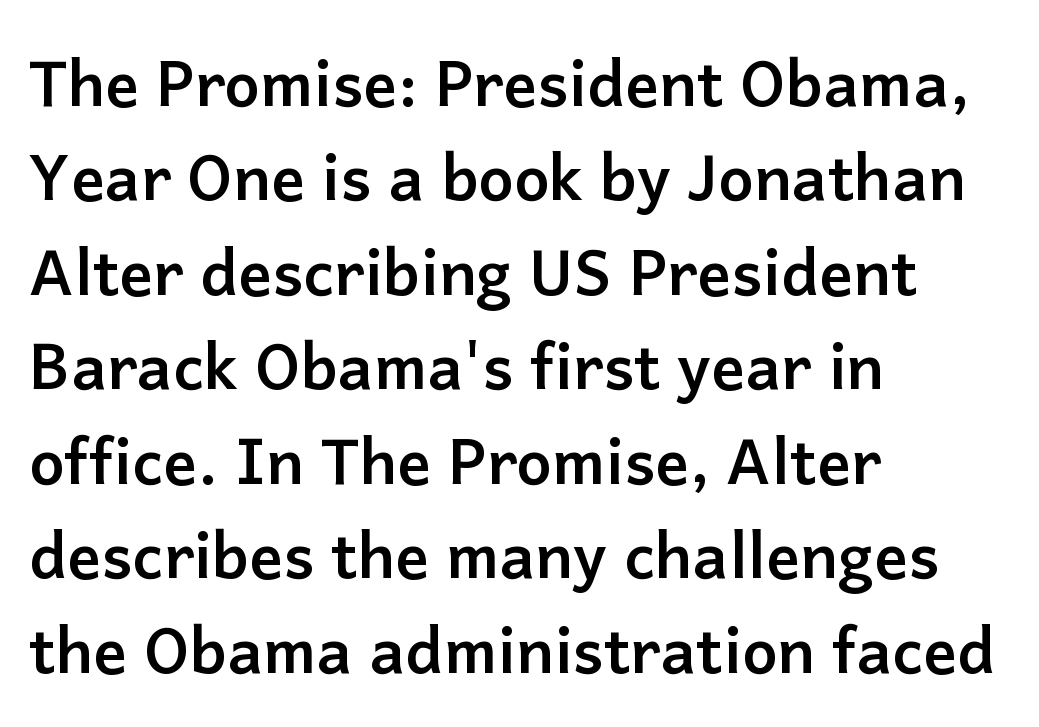
The image shows 63 px semibold sans-serif type, upright; set left-aligned, normal line spacing (1.5x), normal letter spacing, not underlined; low stroke contrast and a medium x-height.
